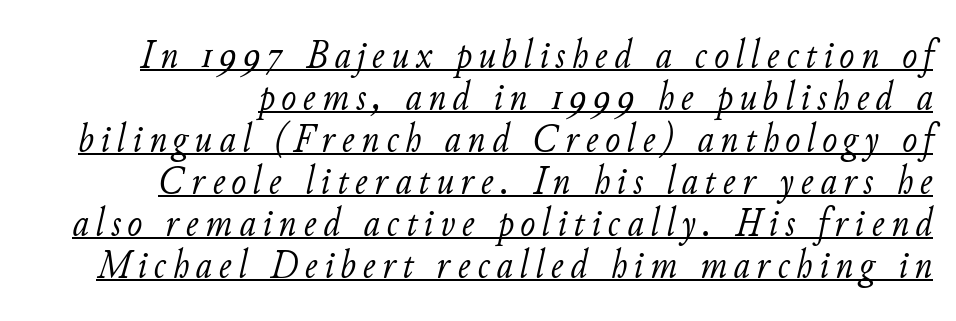
The face used here is proportionally spaced, like ordinary book or web type. Like a heading marked for emphasis, these lines bear an underscore. Heaviness? Minimal to ordinary, like unemphasized prose. Style check: oblique. What's the leading like? Squeezed, with rows nearly overlapping.
